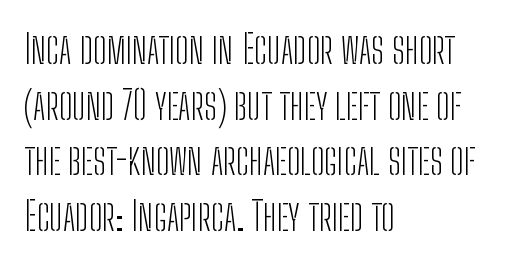
{"serif": "no", "italic": "no", "bold": "no", "weight": "light", "width": "condensed", "stroke_contrast": "low", "x_height": "medium", "monospaced": "no", "underline": "no", "align": "left", "line_spacing": "normal", "line_spacing_ratio": 1.39, "letter_spacing": "normal", "letter_spacing_em": 0.0, "glyph_px": 40}
